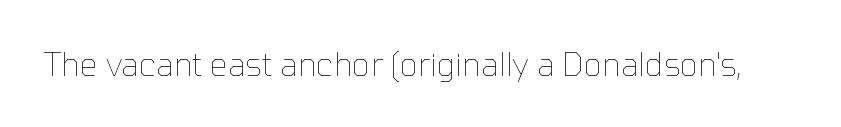
Characters remain perfectly vertical along every line. No chunkiness to these letters — they're not bold. You could not count columns in this text — the font is proportionally spaced. The gap between lines stays unmarked. This sample uses plain, unmodified letter spacing.
